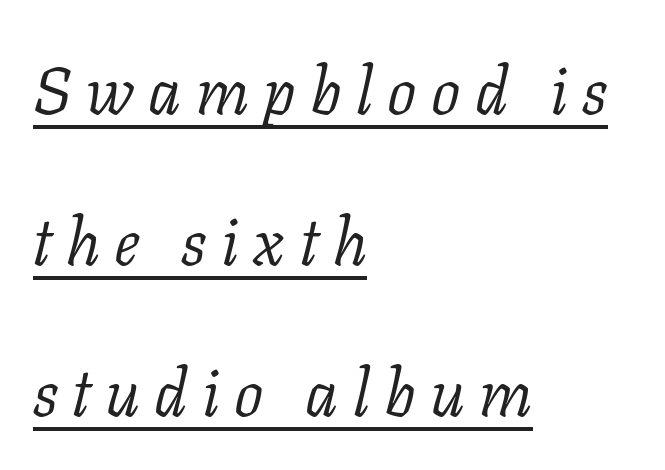
{"serif": "yes", "italic": "yes", "lean": "right", "slant_degrees": 11, "bold": "no", "weight": "light", "width": "normal", "stroke_contrast": "low", "x_height": "medium", "monospaced": "no", "underline": "yes", "align": "left", "line_spacing": "loose", "line_spacing_ratio": 2.32, "letter_spacing": "wide", "letter_spacing_em": 0.22, "glyph_px": 65}
